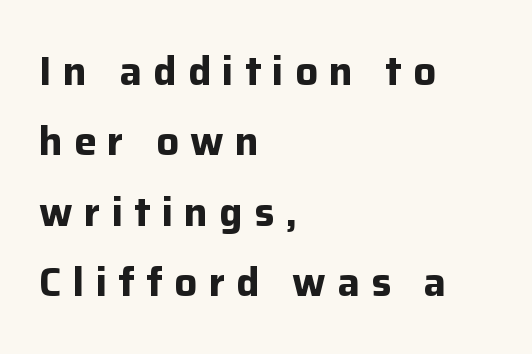
Q: Is the text bold? A: Yes.
Q: Is the text italic (slanted)? A: No, it is upright.
Q: Is the typeface a serif or a sans-serif typeface? A: Sans-serif.
Q: Is the text underlined? A: No.
Q: How is the paragraph aligned? A: Left-aligned.
Q: Is the spacing between letters normal or unusually wide? A: Unusually wide.
Q: Width (condensed, normal, or wide)? A: Normal.
Q: Stroke contrast? A: Low.
Q: x-height? A: Medium.
Q: Monospaced? A: No.
